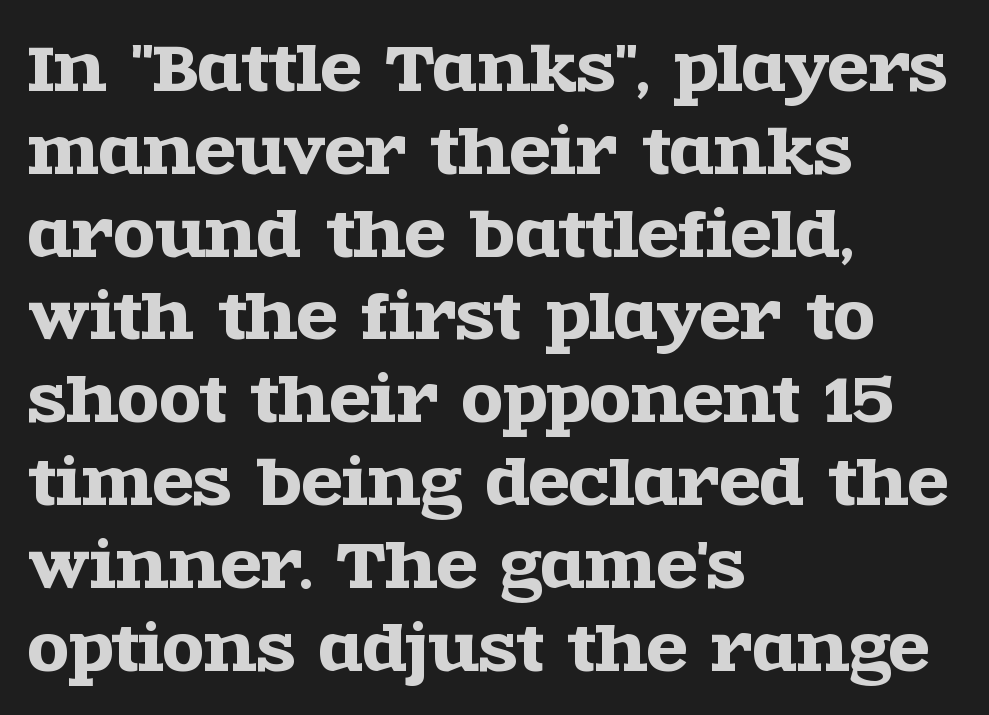
Spacing between characters is what you'd get straight out of the box. Proportional: the letters do not fall into vertical columns. Rows of type keep a routine distance in the vertical direction. Vertical strokes here are truly vertical. Line beginnings align vertically; line endings do not. The foot of each line stays bare and open.
